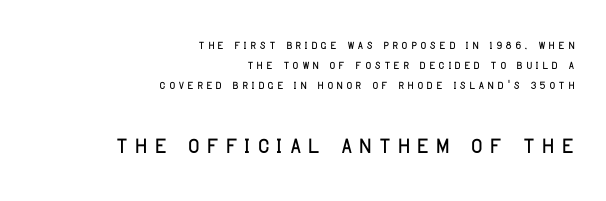
{"serif": "no", "italic": "no", "width": "condensed", "stroke_contrast": "low", "x_height": "large", "monospaced": "no", "underline": "no", "align": "right", "line_spacing": "normal", "line_spacing_ratio": 1.26, "letter_spacing": "wide", "letter_spacing_em": 0.21, "larger_block": "second", "size_ratio": 2.0, "glyph_px": 32}
